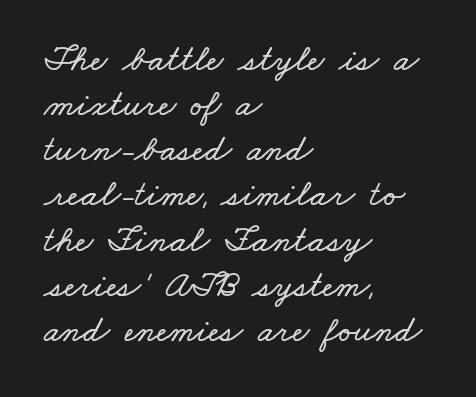
Q: Is the text underlined? A: No.
Q: How is the paragraph aligned? A: Left-aligned.
Q: Is the spacing between letters normal or unusually wide? A: Normal.
Q: Width (condensed, normal, or wide)? A: Wide.
Q: Stroke contrast? A: Low.
Q: x-height? A: Small.
Q: Monospaced? A: No.
